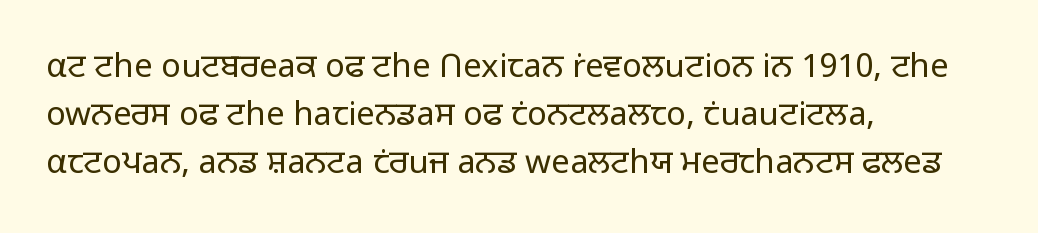
The image shows 33 px light sans-serif type, upright; set left-aligned, normal line spacing (1.45x), normal letter spacing, not underlined; low stroke contrast and a medium x-height.
